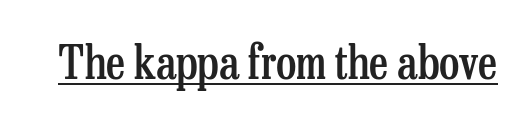
The image shows 46 px semibold, condensed serif type, upright; set normal letter spacing, underlined; low stroke contrast and a medium x-height.
